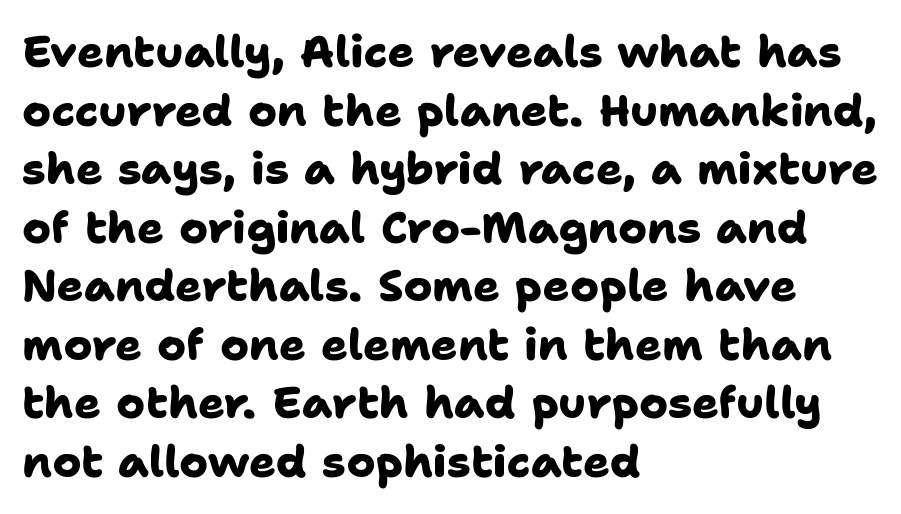
Q: Is the text bold? A: Yes.
Q: Is the typeface a serif or a sans-serif typeface? A: Sans-serif.
Q: Is the text underlined? A: No.
Q: How is the paragraph aligned? A: Left-aligned.
Q: Is the spacing between letters normal or unusually wide? A: Normal.
Q: Is the spacing between lines tight, normal or loose? A: Normal.
Q: Width (condensed, normal, or wide)? A: Normal.
Q: Stroke contrast? A: Low.
Q: x-height? A: Medium.
Q: Monospaced? A: No.
